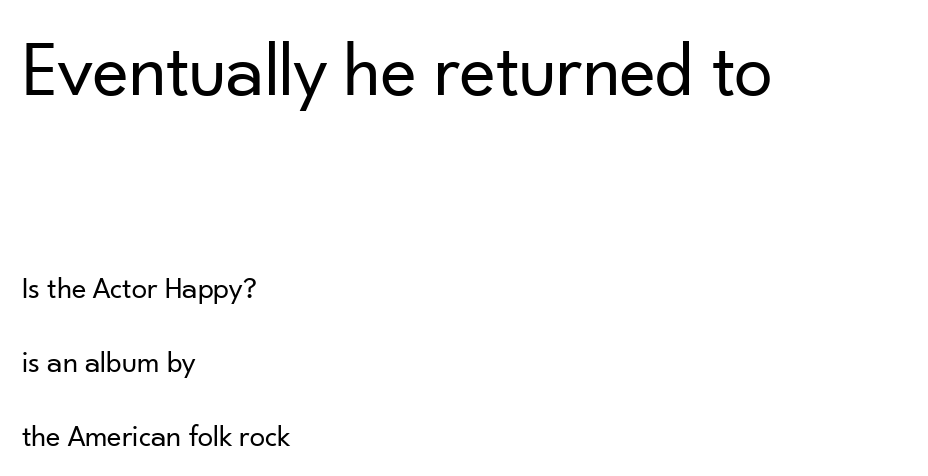
The image shows 77 px regular-weight sans-serif type, upright; set left-aligned, loose line spacing (2.39x), normal letter spacing, not underlined; the first (top) block is 2.48x larger; low stroke contrast and a small x-height.
